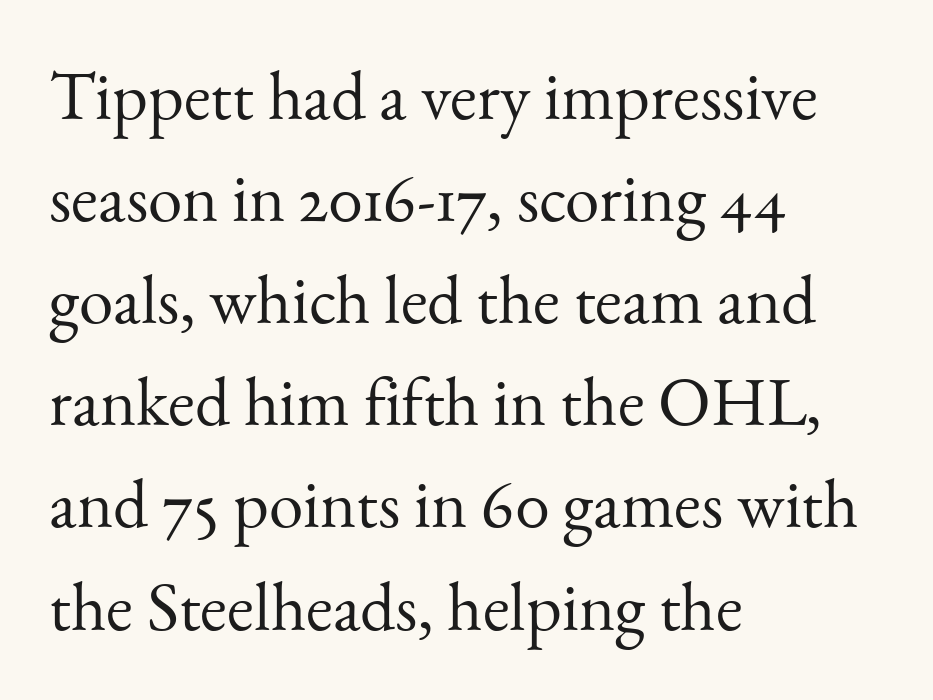
Q: Is the text bold? A: No.
Q: Is the text italic (slanted)? A: No, it is upright.
Q: Is the typeface a serif or a sans-serif typeface? A: Serif.
Q: Is the text underlined? A: No.
Q: How is the paragraph aligned? A: Left-aligned.
Q: Is the spacing between letters normal or unusually wide? A: Normal.
Q: Is the spacing between lines tight, normal or loose? A: Normal.
Q: Width (condensed, normal, or wide)? A: Normal.
Q: Stroke contrast? A: Medium.
Q: x-height? A: Small.
Q: Monospaced? A: No.
